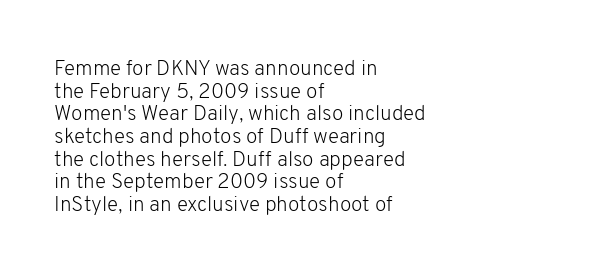
Q: Is the text bold? A: No.
Q: Is the text italic (slanted)? A: No, it is upright.
Q: Is the text underlined? A: No.
Q: How is the paragraph aligned? A: Left-aligned.
Q: Is the spacing between letters normal or unusually wide? A: Normal.
Q: Is the spacing between lines tight, normal or loose? A: Tight.
